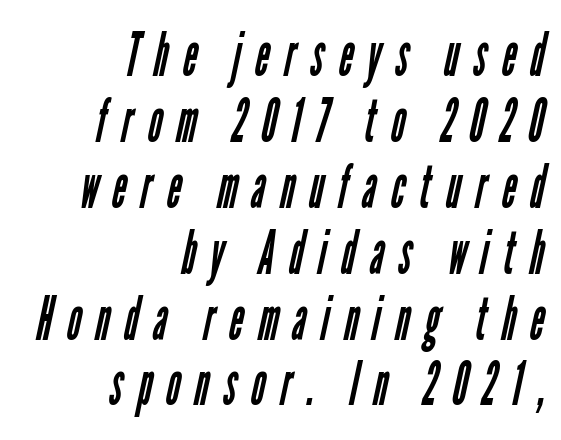
The image shows 61 px regular-weight, condensed sans-serif type; set right-aligned, tight line spacing (1.08x), unusually wide letter spacing (+0.24 em), not underlined; low stroke contrast and a medium x-height.
